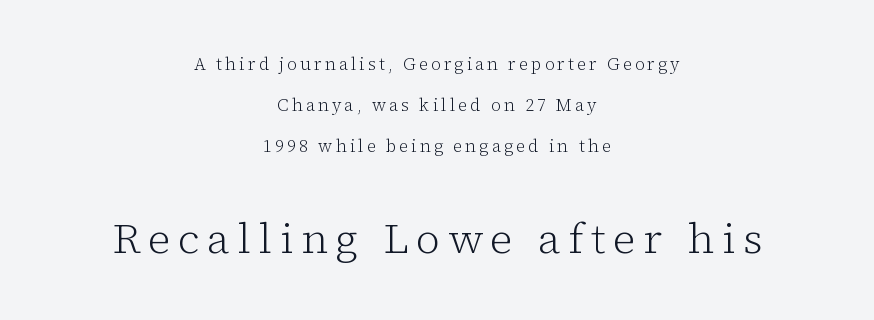
Unlike italic type, these characters show no tilt at all. To sum up the face: it has serifs. The face used here is proportionally spaced, like ordinary book or web type. The more generous point size was reserved for the lower chunk.
